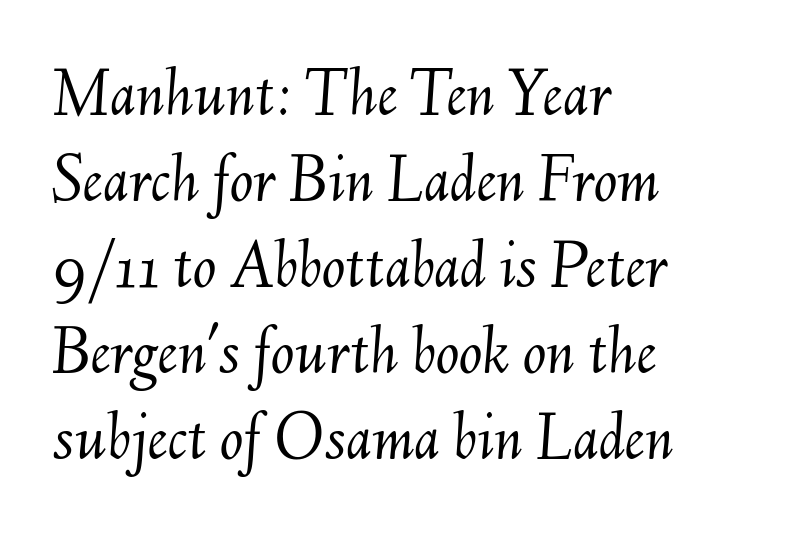
The image shows 70 px light type, italic (leaning right); set left-aligned, line spacing 1.23x, normal letter spacing, not underlined; medium stroke contrast and a small x-height.
